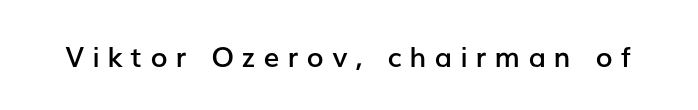
{"serif": "no", "italic": "no", "bold": "semi", "weight": "semibold", "width": "normal", "stroke_contrast": "low", "x_height": "medium", "monospaced": "no", "underline": "no", "letter_spacing": "wide", "letter_spacing_em": 0.29, "glyph_px": 28}
